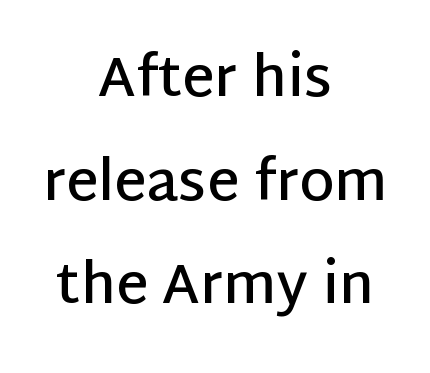
{"serif": "no", "italic": "no", "bold": "semi", "weight": "semibold", "width": "normal", "stroke_contrast": "low", "x_height": "large", "monospaced": "no", "underline": "no", "align": "center", "line_spacing_ratio": 1.85, "letter_spacing": "normal", "letter_spacing_em": 0.0, "glyph_px": 56}
